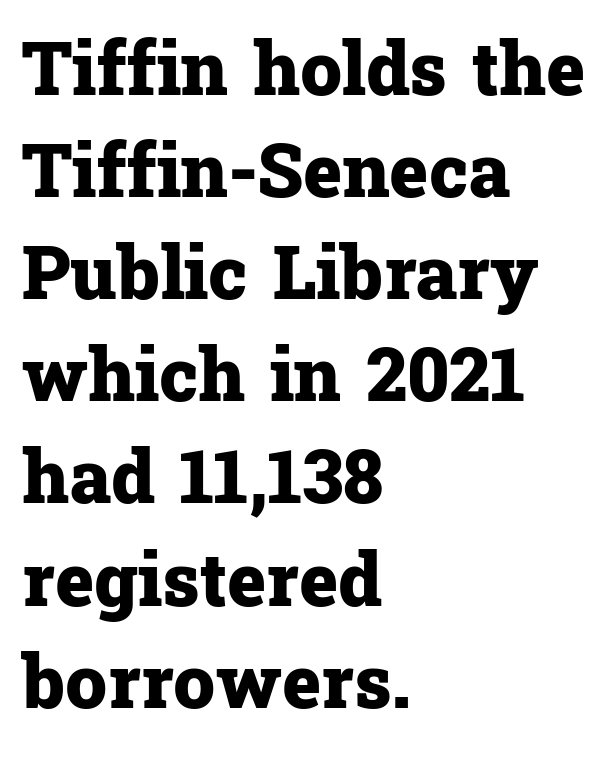
{"serif": "yes", "italic": "no", "bold": "yes", "weight": "heavy", "width": "normal", "stroke_contrast": "low", "x_height": "medium", "monospaced": "no", "underline": "no", "align": "left", "line_spacing": "normal", "line_spacing_ratio": 1.38, "letter_spacing": "normal", "letter_spacing_em": 0.0, "glyph_px": 74}
